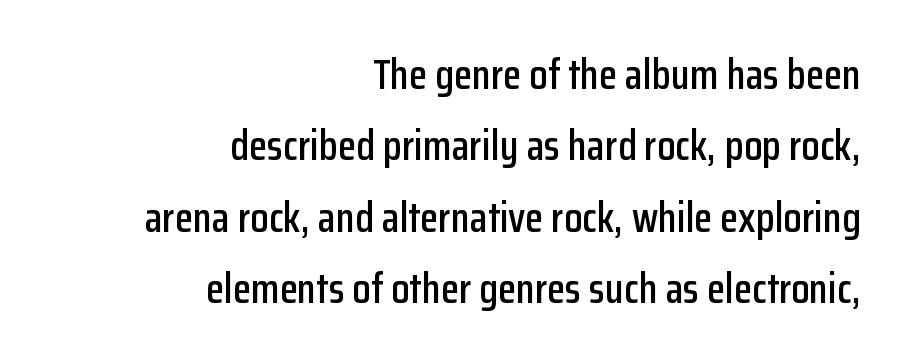
{"serif": "no", "italic": "no", "width": "condensed", "stroke_contrast": "low", "x_height": "medium", "monospaced": "no", "underline": "no", "align": "right", "line_spacing": "normal", "line_spacing_ratio": 1.7, "letter_spacing": "normal", "letter_spacing_em": 0.0, "glyph_px": 42}
